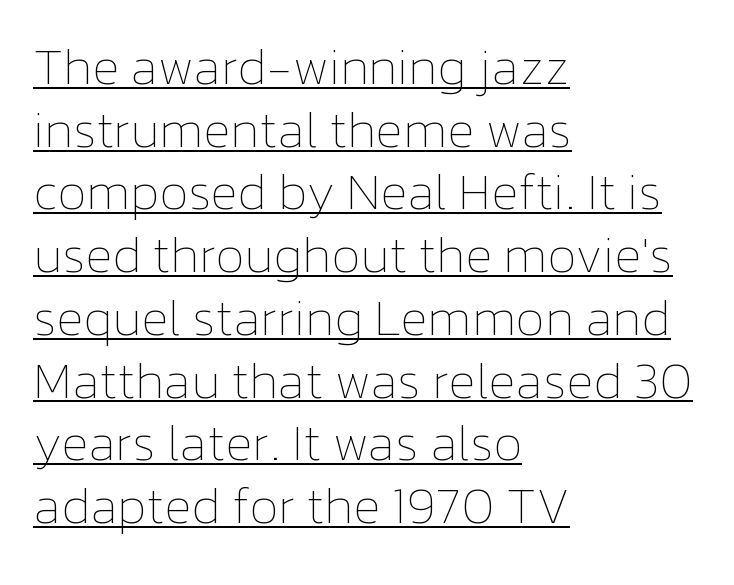
The image shows 51 px thin type, upright; set left-aligned, line spacing 1.23x, normal letter spacing, underlined; low stroke contrast and a medium x-height.
